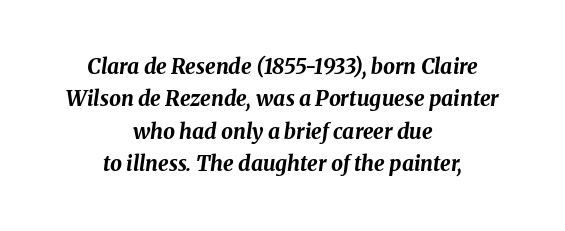
The image shows 21 px bold type, italic (leaning right); set centered, normal line spacing (1.54x), normal letter spacing, not underlined.
